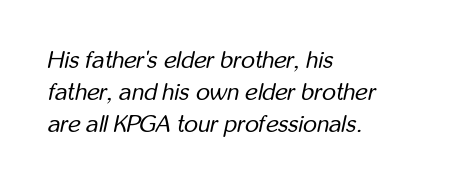
Q: Is the text bold? A: No.
Q: Is the text italic (slanted)? A: Yes, it leans right by about 12 degrees.
Q: Is the text underlined? A: No.
Q: How is the paragraph aligned? A: Left-aligned.
Q: Is the spacing between letters normal or unusually wide? A: Normal.
Q: Is the spacing between lines tight, normal or loose? A: Normal.
